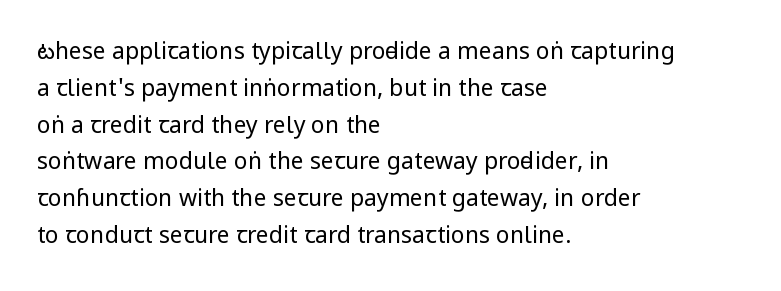
{"italic": "no", "bold": "no", "underline": "no", "align": "left", "line_spacing": "normal", "line_spacing_ratio": 1.6, "letter_spacing": "normal", "letter_spacing_em": 0.0, "glyph_px": 23}
